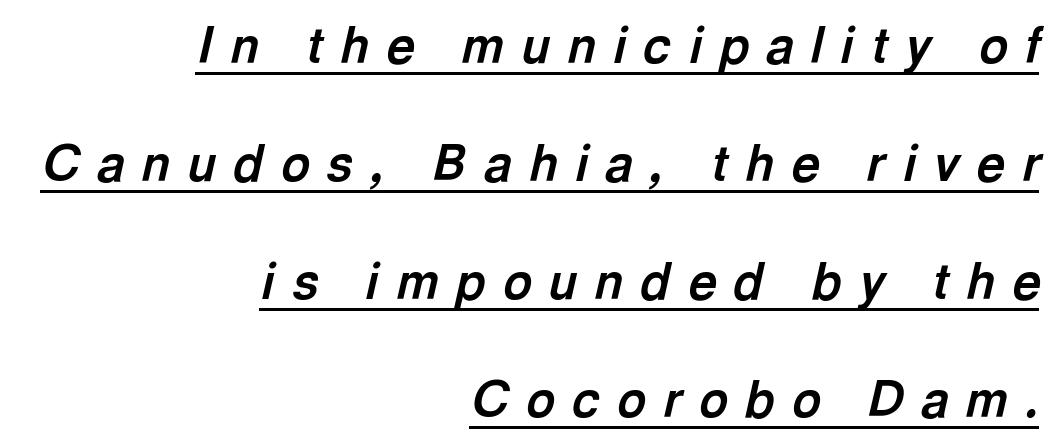
If you drew a line through each stem, it would be angled. You could not count columns in this text — the font is proportionally spaced. The compositor pushed each line to the right boundary. Display-style spreading of the glyphs; the letterfit is very open.
